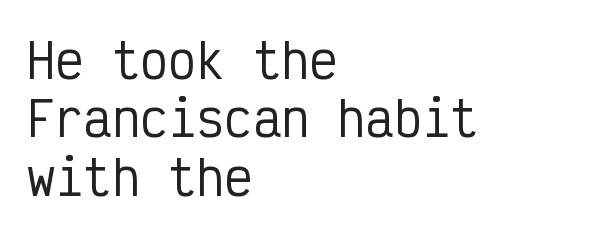
Q: Is the text italic (slanted)? A: No, it is upright.
Q: Is the typeface a serif or a sans-serif typeface? A: Sans-serif.
Q: Is the text underlined? A: No.
Q: How is the paragraph aligned? A: Left-aligned.
Q: Is the spacing between letters normal or unusually wide? A: Normal.
Q: Width (condensed, normal, or wide)? A: Condensed.
Q: Stroke contrast? A: Low.
Q: x-height? A: Medium.
Q: Monospaced? A: Yes.
